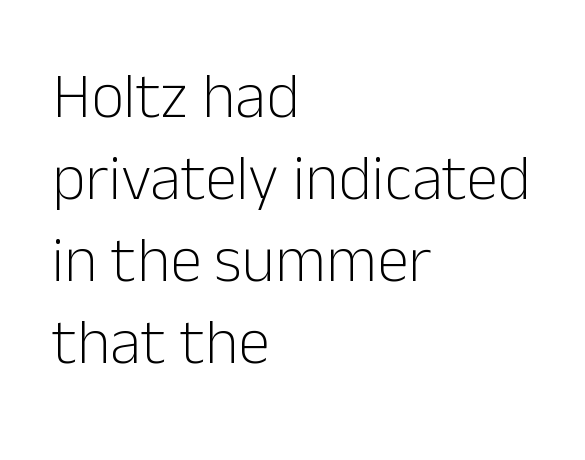
The image shows 64 px light sans-serif type, upright; set left-aligned, normal line spacing (1.28x), normal letter spacing, not underlined; low stroke contrast and a medium x-height.
